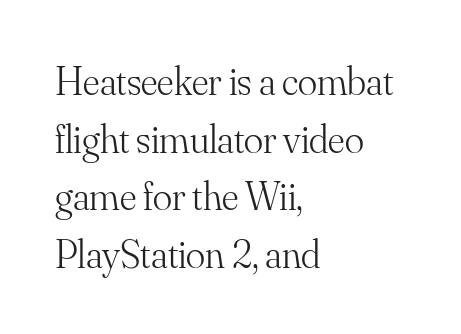
Think standard paragraph weight, or any step lighter than that. Letterform terminals end in serifs throughout the passage. Varying glyph widths throughout — classic text-font behaviour. A classic flush-left, rag-right setting is used for this passage. The lines sit at an ordinary, default distance from one another.
